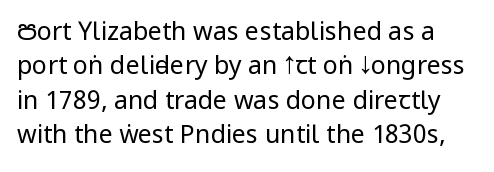
Q: Is the text bold? A: No.
Q: Is the text italic (slanted)? A: No, it is upright.
Q: Is the text underlined? A: No.
Q: Is the spacing between letters normal or unusually wide? A: Normal.
Q: Is the spacing between lines tight, normal or loose? A: Normal.
